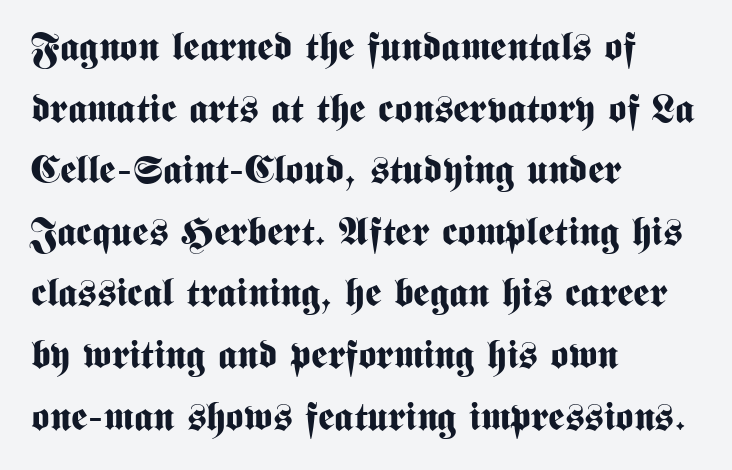
{"serif": "no", "italic": "no", "bold": "yes", "weight": "bold", "width": "condensed", "stroke_contrast": "medium", "x_height": "medium", "monospaced": "no", "underline": "no", "align": "left", "line_spacing": "normal", "line_spacing_ratio": 1.58, "letter_spacing": "normal", "letter_spacing_em": 0.0, "glyph_px": 39}
